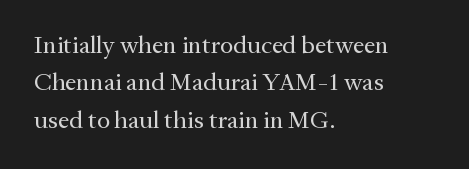
{"italic": "no", "bold": "no", "underline": "no", "align": "left", "line_spacing": "normal", "line_spacing_ratio": 1.5, "letter_spacing": "normal", "letter_spacing_em": 0.0, "glyph_px": 25}
